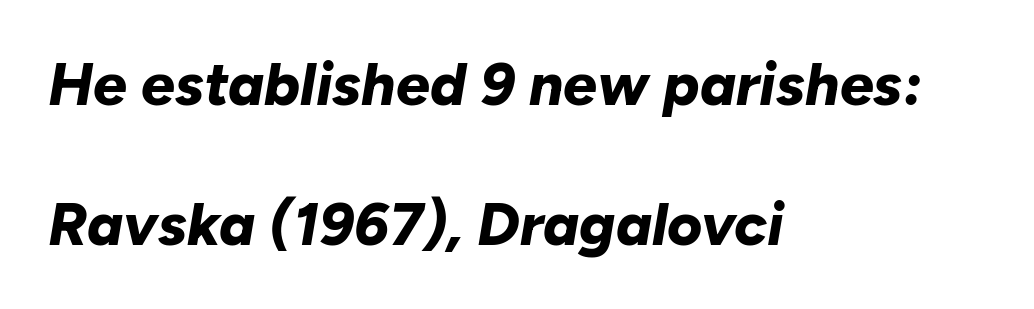
Line starts are locked; line ends wander. Tracking here is standard; glyphs follow each other at the usual distance. A typesetter would mark this as italic. Successive baselines arrive slowly, with a big drop between each.
